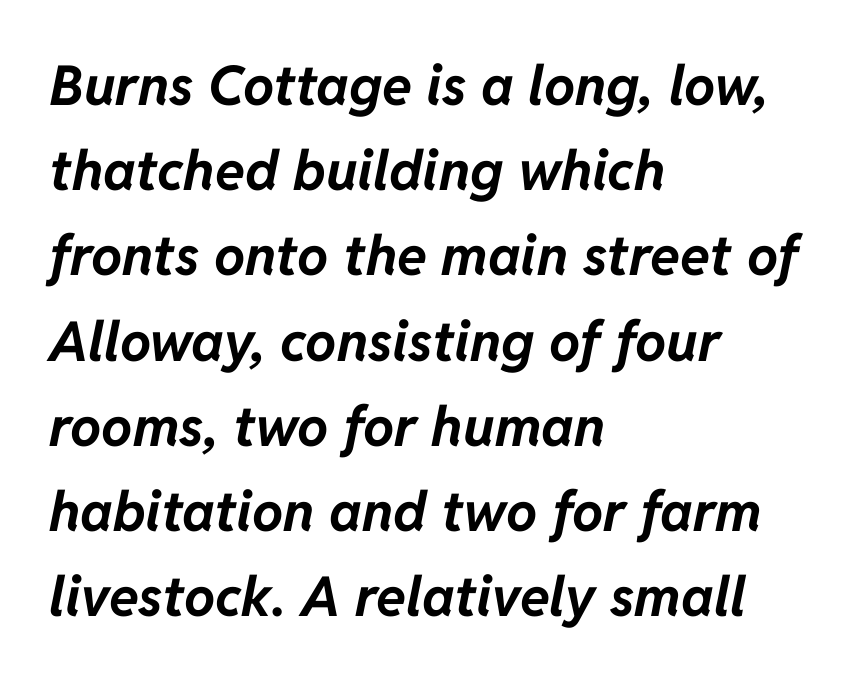
Q: Is the text bold? A: Yes.
Q: Is the text italic (slanted)? A: Yes, it leans right by about 11 degrees.
Q: Is the text underlined? A: No.
Q: How is the paragraph aligned? A: Left-aligned.
Q: Is the spacing between letters normal or unusually wide? A: Normal.
Q: Is the spacing between lines tight, normal or loose? A: Normal.
Q: Width (condensed, normal, or wide)? A: Normal.
Q: Stroke contrast? A: Low.
Q: x-height? A: Medium.
Q: Monospaced? A: No.
